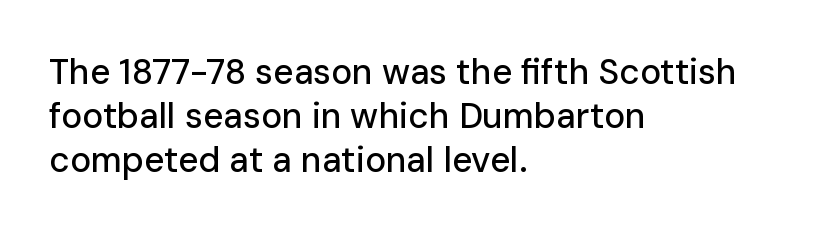
{"serif": "no", "italic": "no", "width": "normal", "stroke_contrast": "low", "x_height": "medium", "monospaced": "no", "underline": "no", "align": "left", "line_spacing": "normal", "line_spacing_ratio": 1.26, "letter_spacing": "normal", "letter_spacing_em": 0.0, "glyph_px": 35}
